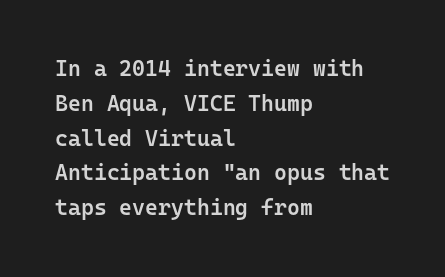
{"italic": "no", "bold": "semi", "underline": "no", "align": "left", "line_spacing": "normal", "line_spacing_ratio": 1.58, "letter_spacing": "normal", "letter_spacing_em": 0.0, "glyph_px": 22}
